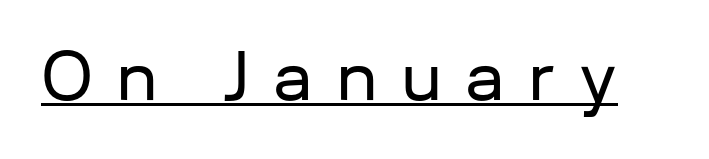
{"serif": "no", "italic": "no", "width": "normal", "stroke_contrast": "low", "x_height": "medium", "monospaced": "no", "underline": "yes", "letter_spacing": "wide", "letter_spacing_em": 0.36, "glyph_px": 65}
